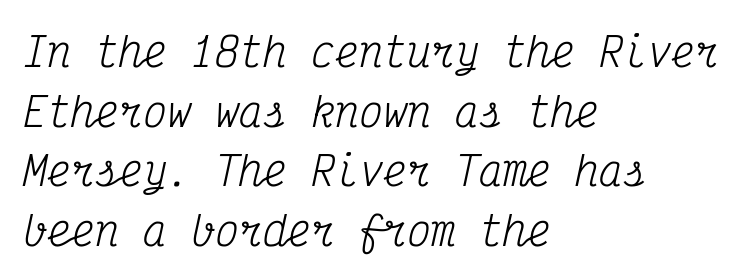
Q: Is the text bold? A: No.
Q: Is the text italic (slanted)? A: Yes, it leans right by about 12 degrees.
Q: Is the typeface a serif or a sans-serif typeface? A: Serif.
Q: Is the text underlined? A: No.
Q: How is the paragraph aligned? A: Left-aligned.
Q: Is the spacing between letters normal or unusually wide? A: Normal.
Q: Is the spacing between lines tight, normal or loose? A: Normal.
Q: Width (condensed, normal, or wide)? A: Condensed.
Q: Stroke contrast? A: Medium.
Q: x-height? A: Medium.
Q: Monospaced? A: Yes.
